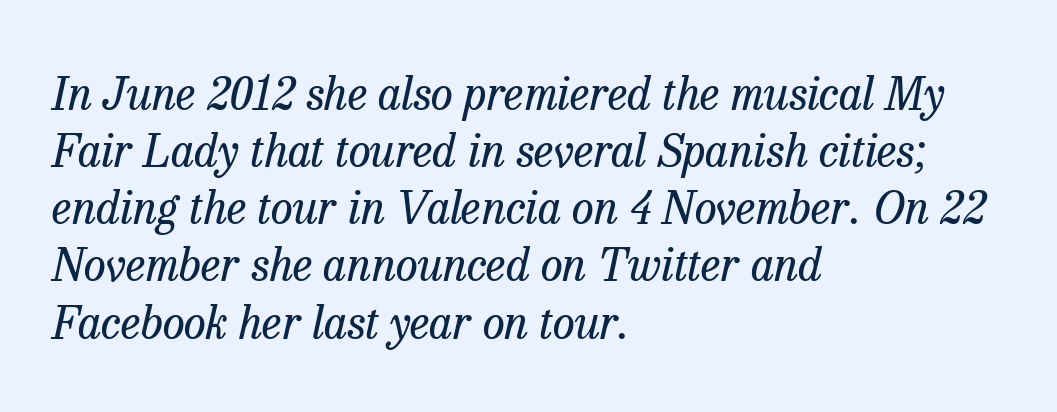
Reading down the column, the eye jumps a familiar distance to each next line. Typographically, this falls in the serif category. You could call the tracking neutral — neither tight nor loose. Posture: slanted.
